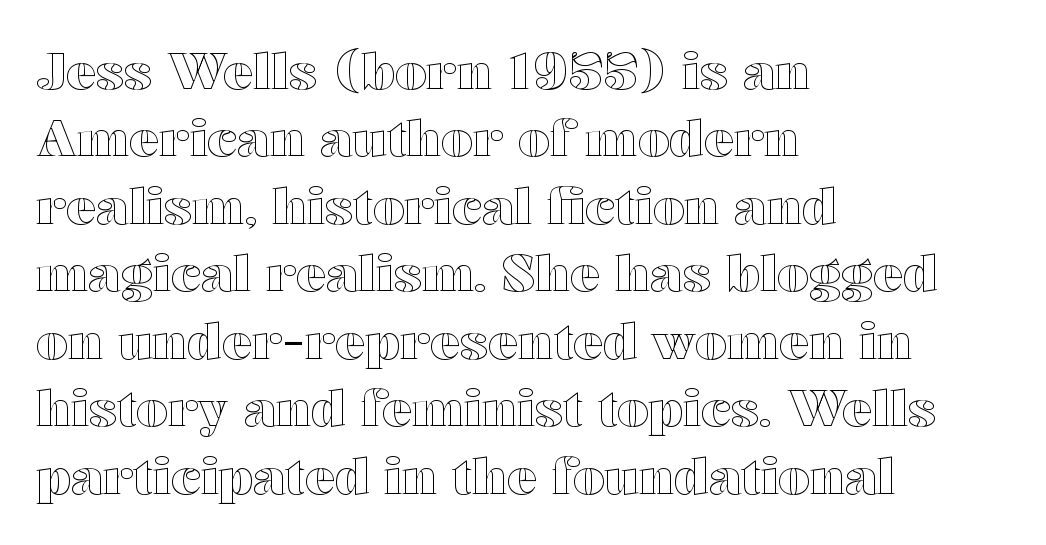
{"italic": "no", "width": "wide", "x_height": "medium", "monospaced": "no", "underline": "no", "align": "left", "line_spacing": "normal", "line_spacing_ratio": 1.35, "letter_spacing": "normal", "letter_spacing_em": 0.0, "glyph_px": 50}
